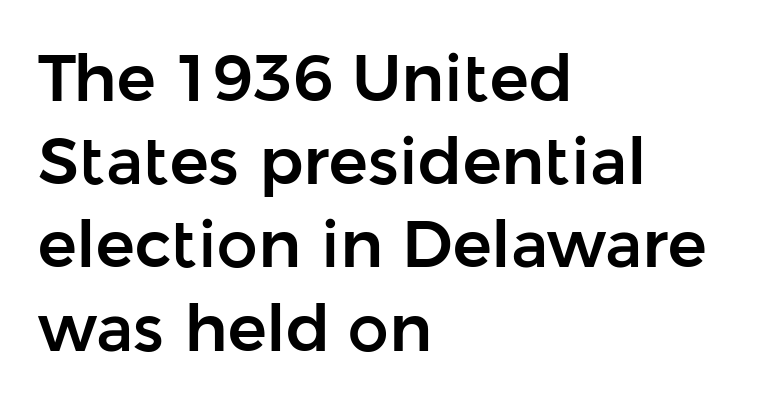
The image shows 65 px sans-serif type, upright; set left-aligned, normal line spacing (1.28x), normal letter spacing, not underlined; low stroke contrast and a medium x-height.
